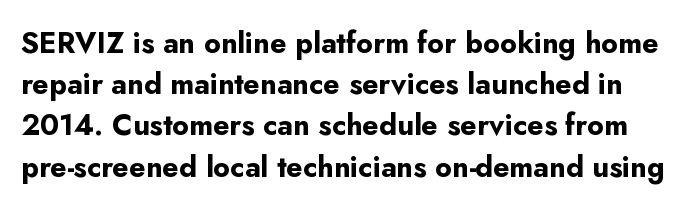
Q: Is the text bold? A: Yes.
Q: Is the text italic (slanted)? A: No, it is upright.
Q: Is the typeface a serif or a sans-serif typeface? A: Sans-serif.
Q: Is the text underlined? A: No.
Q: Is the spacing between letters normal or unusually wide? A: Normal.
Q: Is the spacing between lines tight, normal or loose? A: Normal.
Q: Width (condensed, normal, or wide)? A: Normal.
Q: Stroke contrast? A: Low.
Q: x-height? A: Small.
Q: Monospaced? A: No.
